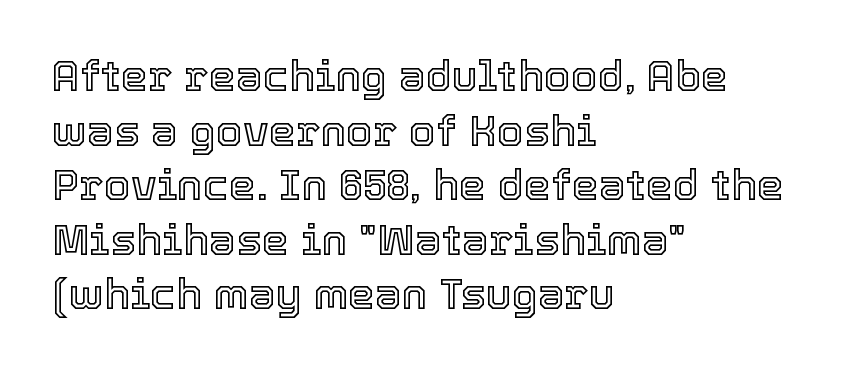
{"italic": "no", "width": "normal", "x_height": "medium", "monospaced": "no", "underline": "no", "align": "left", "line_spacing": "normal", "line_spacing_ratio": 1.27, "letter_spacing": "normal", "letter_spacing_em": 0.0, "glyph_px": 43}
